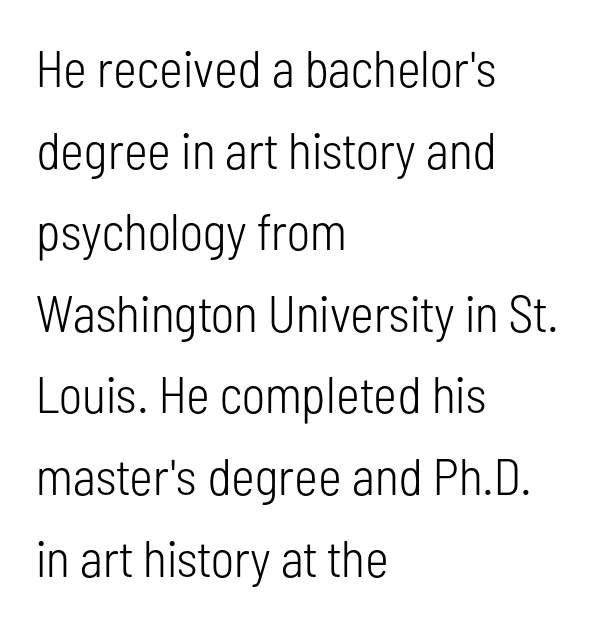
The image shows 51 px light, condensed sans-serif type, upright; set left-aligned, normal line spacing (1.6x), normal letter spacing, not underlined; low stroke contrast and a medium x-height.
